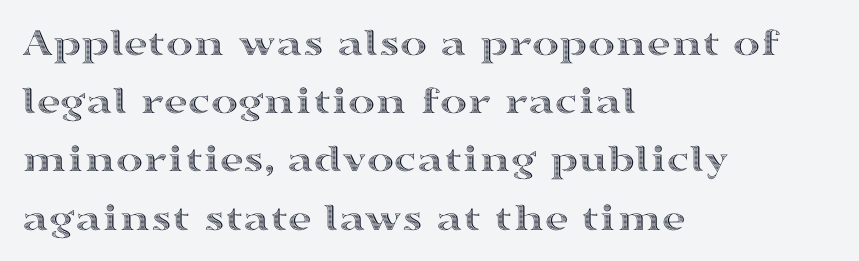
The letters stand straight up with perfectly vertical stems. The foot of each line stays bare and open. The leading is moderate, giving the passage an even texture. Proportional: the letters do not fall into vertical columns. Tracking value appears to be zero — textbook default spacing.
